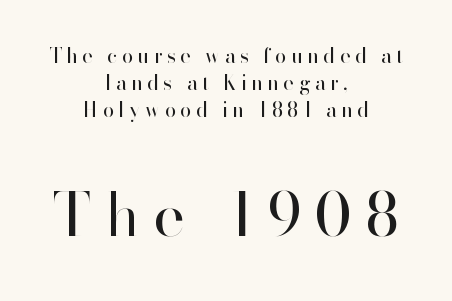
{"serif": "no", "italic": "no", "bold": "no", "weight": "regular", "width": "normal", "stroke_contrast": "high", "x_height": "small", "monospaced": "no", "underline": "no", "align": "center", "line_spacing": "normal", "line_spacing_ratio": 1.34, "letter_spacing": "wide", "letter_spacing_em": 0.23, "larger_block": "second", "size_ratio": 3.0, "glyph_px": 60}
